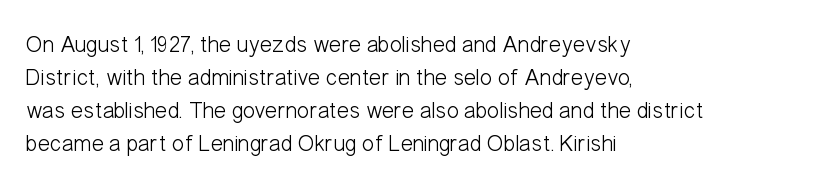
Does extra space separate the letters? No, they use regular spacing. The rendering anchors every line to the left-hand side. The axis of the letterforms is exactly vertical. These lines sit exactly where default settings would place them. Ink coverage per letter is moderate at most. Bare-footed words on every line.
